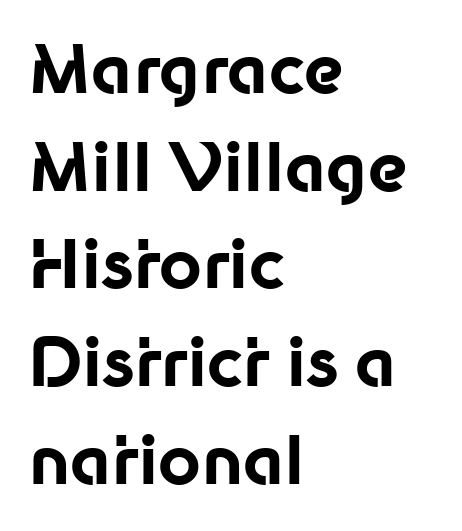
The text block is weighted toward the left margin, trailing off unevenly rightward. Only glyphs here, with clear space below each row. The letters advance in unequal steps, a hallmark of proportional type. The line texture is even and compact thanks to regular tracking. Caption: bold face, heavy strokes.
